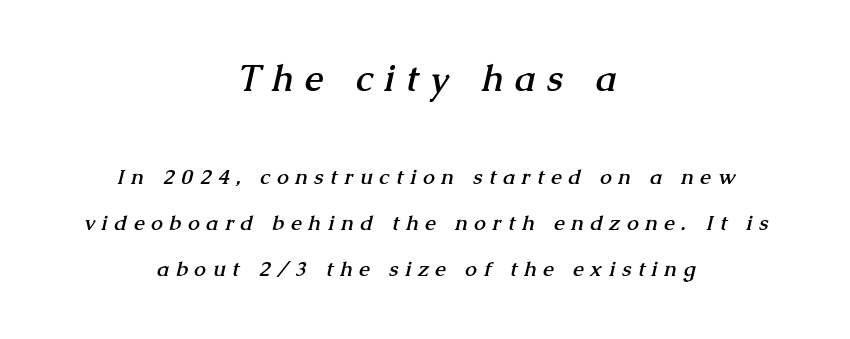
The composition opens big and finishes small. Character widths vary here, with narrow letters taking less room than wide ones. The words here are not underlined. Regarding leading, the lines here are spaced well apart.
